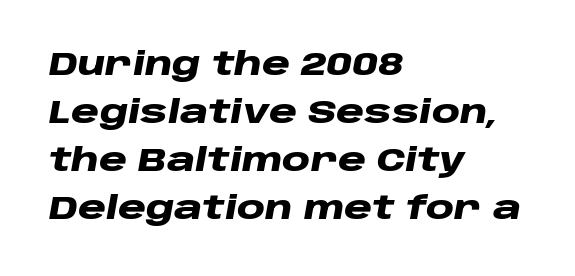
Q: Is the text bold? A: Yes.
Q: Is the text italic (slanted)? A: Yes, it leans right by about 10 degrees.
Q: Is the text underlined? A: No.
Q: How is the paragraph aligned? A: Left-aligned.
Q: Is the spacing between letters normal or unusually wide? A: Normal.
Q: Is the spacing between lines tight, normal or loose? A: Normal.
Q: Width (condensed, normal, or wide)? A: Wide.
Q: Stroke contrast? A: Low.
Q: x-height? A: Large.
Q: Monospaced? A: No.
